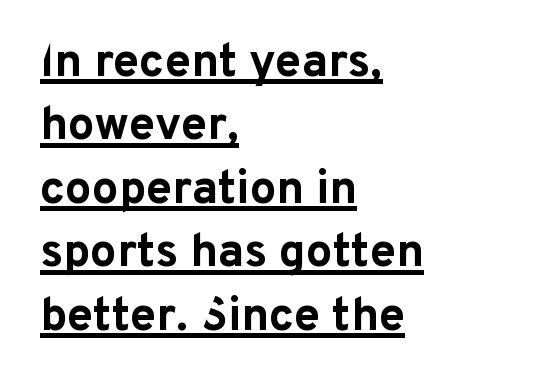
A full-strength bold gives these letters their thick strokes. The lettering is marked with a stroke running underneath it. Horizontally, the lines are justified to the leading edge only. The letters stand straight up with perfectly vertical stems.
